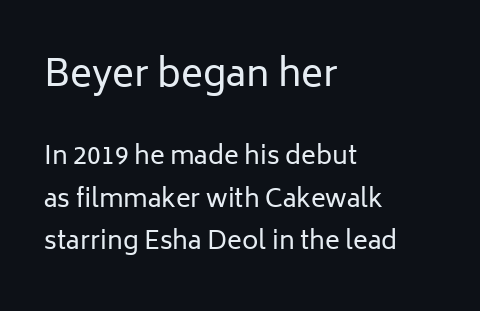
The image shows 37 px regular-weight sans-serif type, upright; set left-aligned, normal line spacing (1.7x), normal letter spacing, not underlined; the first (top) block is 1.48x larger; low stroke contrast and a medium x-height.
